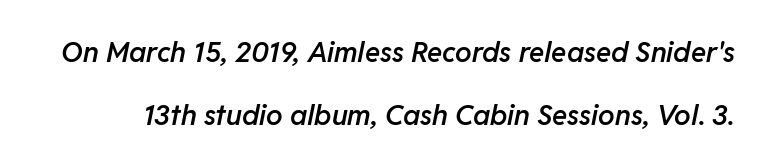
The image shows 28 px semibold type, italic (leaning right); set loose line spacing (2.24x), normal letter spacing, not underlined; low stroke contrast and a medium x-height.
